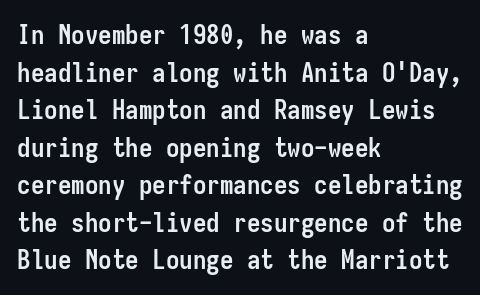
Its strokes are broad and dark, the hallmark of bold type. The letterforms sit shoulder to shoulder at normal distance. Horizontal alignment here is leftward, the default for most running prose. Each new line begins a customary step beneath the previous one. Has an underline been added? It has not. Characters remain perfectly vertical along every line.
